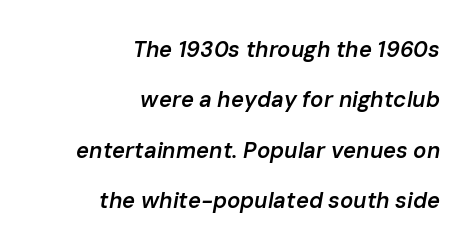
{"italic": "yes", "lean": "right", "slant_degrees": 10, "bold": "semi", "underline": "no", "align": "right", "line_spacing": "loose", "line_spacing_ratio": 2.29, "letter_spacing": "normal", "letter_spacing_em": 0.0, "glyph_px": 22}
